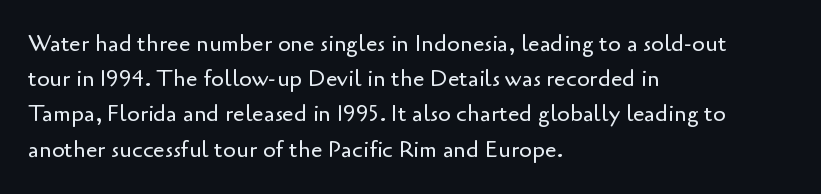
The image shows 23 px text type, upright; set left-aligned, normal line spacing (1.53x), normal letter spacing, not underlined.
